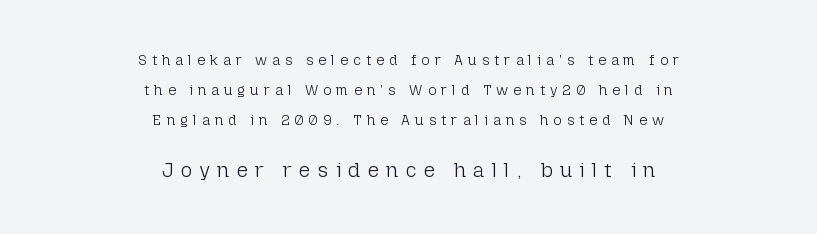
The image shows 20 px text type, upright; set centered, loose line spacing (2.16x), unusually wide letter spacing (+0.36 em), not underlined; the second (bottom) block is 1.43x larger.
